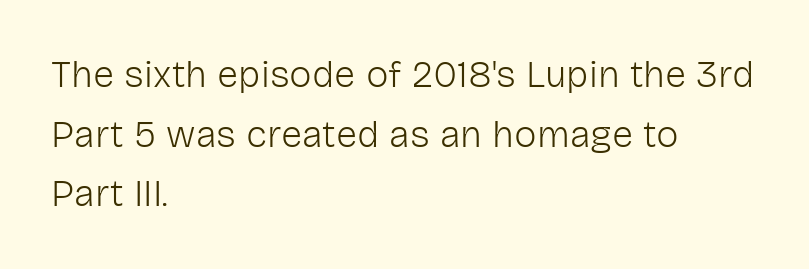
The image shows 38 px light sans-serif type, upright; set left-aligned, normal line spacing (1.57x), normal letter spacing, not underlined; low stroke contrast and a medium x-height.
